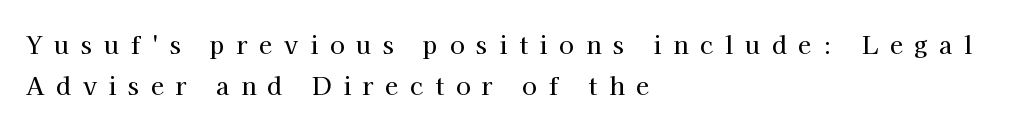
Q: Is the text italic (slanted)? A: No, it is upright.
Q: Is the text underlined? A: No.
Q: How is the paragraph aligned? A: Left-aligned.
Q: Is the spacing between letters normal or unusually wide? A: Unusually wide.
Q: Is the spacing between lines tight, normal or loose? A: Normal.
